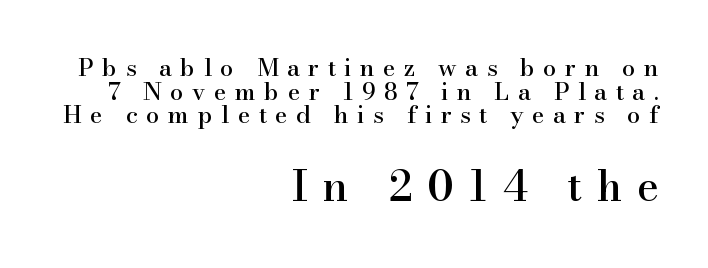
The paragraph shown leans on its right margin. The passage shown is typed in a proportional face where columns would drift. Each new line begins almost immediately beneath the previous one. Every character sits straight up, as roman type does. Clear beneath every line of the passage. The letters carry serifs — small finishing strokes at the ends of their stems.
